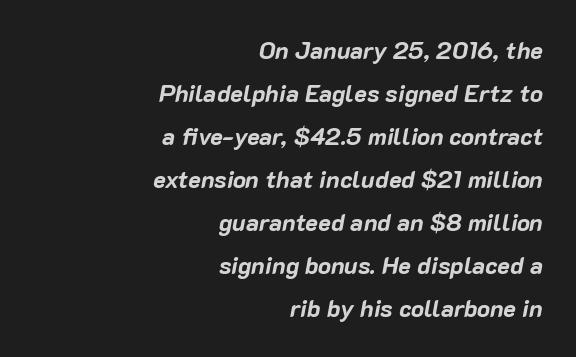
{"italic": "yes", "lean": "right", "slant_degrees": 10, "bold": "yes", "underline": "no", "align": "right", "line_spacing_ratio": 1.79, "letter_spacing": "normal", "letter_spacing_em": 0.0, "glyph_px": 24}
